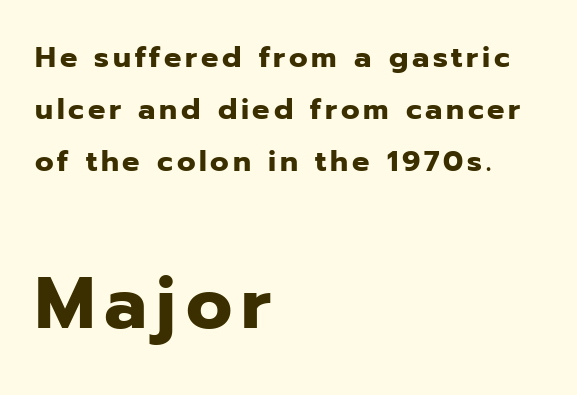
The letters carry no serifs — their stems end cleanly without finishing strokes. The sample has been set heavy, in full bold. The block sitting lower on the canvas is the one with enlarged characters. This is the regular roman posture of the typeface.
